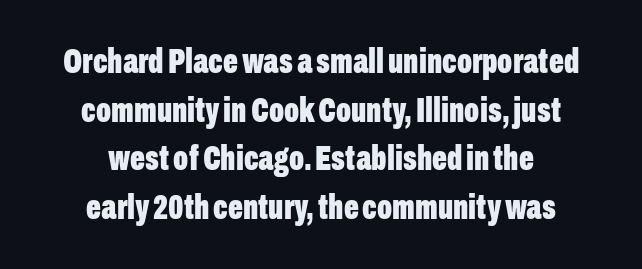
Q: Is the text bold? A: Yes.
Q: Is the text italic (slanted)? A: No, it is upright.
Q: Is the typeface a serif or a sans-serif typeface? A: Sans-serif.
Q: Is the text underlined? A: No.
Q: How is the paragraph aligned? A: Centered.
Q: Is the spacing between letters normal or unusually wide? A: Normal.
Q: Is the spacing between lines tight, normal or loose? A: Normal.
Q: Width (condensed, normal, or wide)? A: Condensed.
Q: Stroke contrast? A: Low.
Q: x-height? A: Medium.
Q: Monospaced? A: No.
